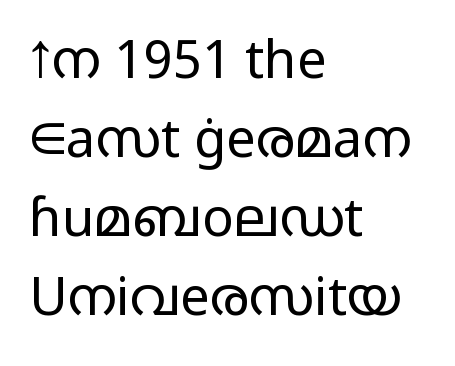
{"serif": "no", "italic": "no", "bold": "no", "weight": "light", "width": "wide", "stroke_contrast": "low", "x_height": "medium", "monospaced": "no", "underline": "no", "align": "left", "line_spacing": "normal", "line_spacing_ratio": 1.49, "letter_spacing": "normal", "letter_spacing_em": 0.0, "glyph_px": 53}
